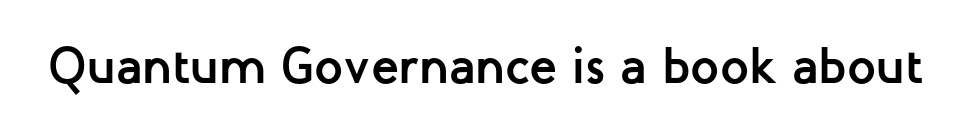
The image shows 51 px semibold sans-serif type, upright; set normal letter spacing, not underlined; low stroke contrast and a medium x-height.
